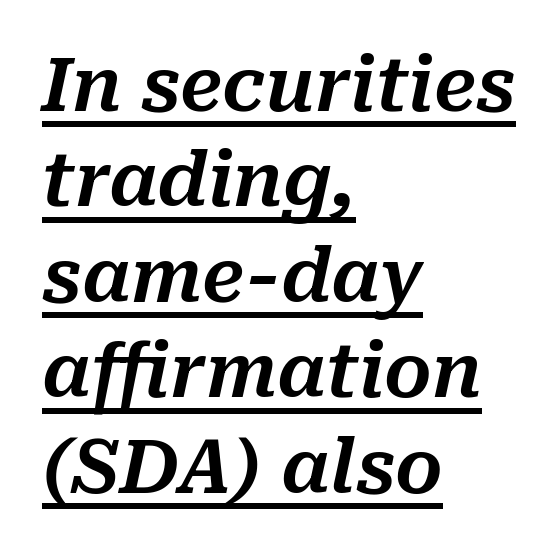
The image shows 74 px text type, italic (leaning right); set left-aligned, normal line spacing (1.29x), normal letter spacing, underlined; medium stroke contrast and a medium x-height.
